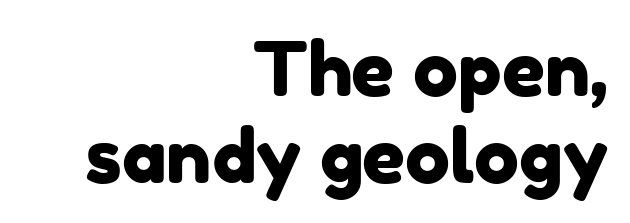
{"serif": "no", "width": "normal", "stroke_contrast": "low", "x_height": "medium", "monospaced": "no", "underline": "no", "align": "right", "line_spacing_ratio": 1.16, "letter_spacing": "normal", "letter_spacing_em": 0.0, "glyph_px": 75}
